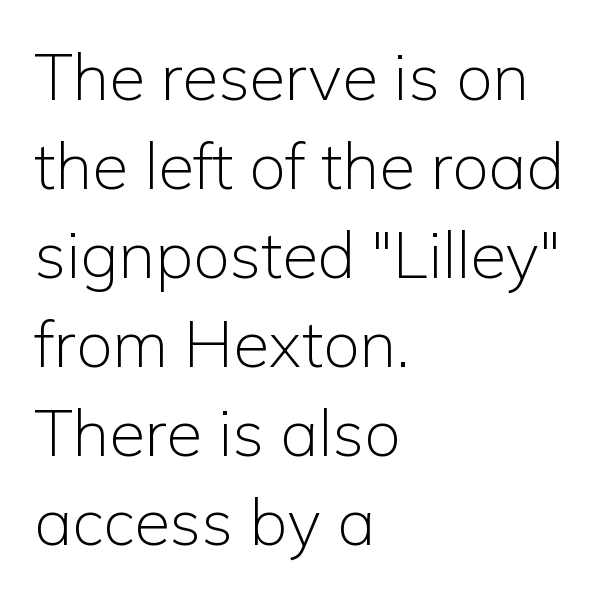
The image shows 65 px light sans-serif type, upright; set left-aligned, normal line spacing (1.37x), normal letter spacing, not underlined; low stroke contrast and a medium x-height.
